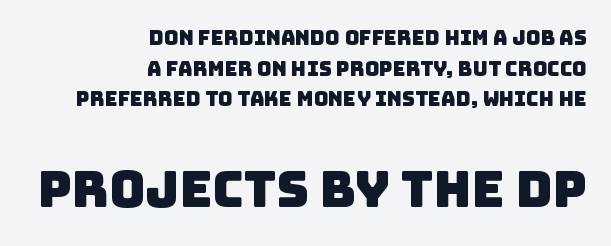
Q: Is the typeface a serif or a sans-serif typeface? A: Sans-serif.
Q: Is the text underlined? A: No.
Q: How is the paragraph aligned? A: Right-aligned.
Q: Is the spacing between letters normal or unusually wide? A: Normal.
Q: Is the spacing between lines tight, normal or loose? A: Normal.
Q: Which block of text is set in a larger size, the first (top) or the second (bottom)? A: The second (bottom) one.
Q: Width (condensed, normal, or wide)? A: Normal.
Q: Stroke contrast? A: Low.
Q: x-height? A: Large.
Q: Monospaced? A: No.
